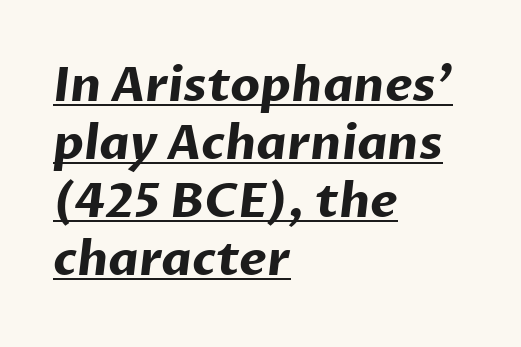
Q: Is the text bold? A: Yes.
Q: Is the typeface a serif or a sans-serif typeface? A: Sans-serif.
Q: Is the text underlined? A: Yes.
Q: How is the paragraph aligned? A: Left-aligned.
Q: Is the spacing between letters normal or unusually wide? A: Normal.
Q: Width (condensed, normal, or wide)? A: Normal.
Q: Stroke contrast? A: Low.
Q: x-height? A: Medium.
Q: Monospaced? A: No.
